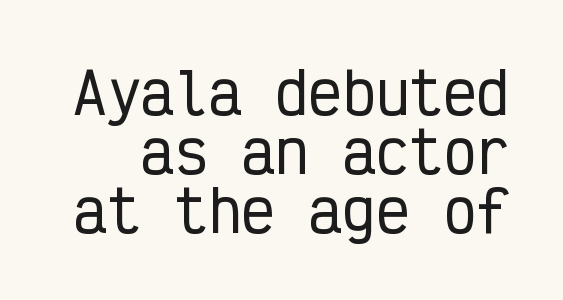
{"serif": "no", "italic": "no", "width": "condensed", "stroke_contrast": "low", "x_height": "medium", "monospaced": "yes", "underline": "no", "line_spacing": "tight", "line_spacing_ratio": 1.05, "letter_spacing": "normal", "letter_spacing_em": 0.0, "glyph_px": 56}
